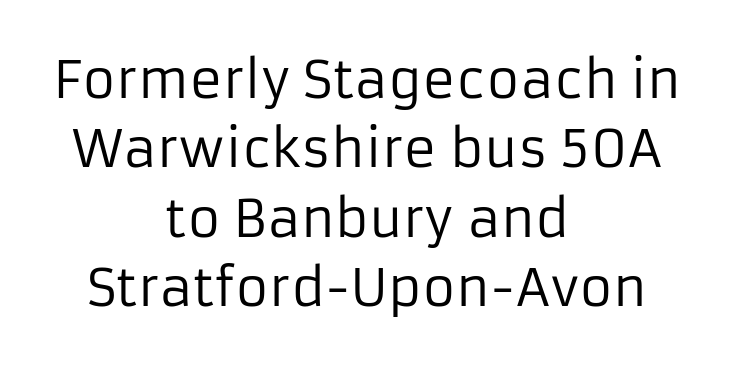
Q: Is the text bold? A: No.
Q: Is the text italic (slanted)? A: No, it is upright.
Q: Is the typeface a serif or a sans-serif typeface? A: Sans-serif.
Q: Is the text underlined? A: No.
Q: How is the paragraph aligned? A: Centered.
Q: Is the spacing between letters normal or unusually wide? A: Normal.
Q: Is the spacing between lines tight, normal or loose? A: Normal.
Q: Width (condensed, normal, or wide)? A: Normal.
Q: Stroke contrast? A: Low.
Q: x-height? A: Medium.
Q: Monospaced? A: No.
